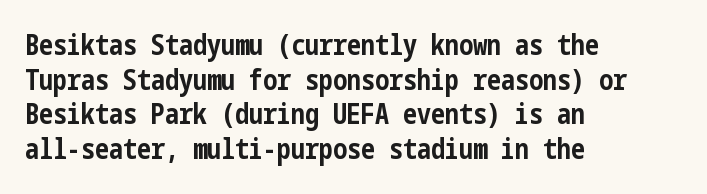
{"serif": "no", "italic": "no", "bold": "yes", "weight": "bold", "width": "condensed", "stroke_contrast": "low", "x_height": "medium", "underline": "no", "align": "left", "line_spacing_ratio": 1.24, "letter_spacing": "normal", "letter_spacing_em": 0.0, "glyph_px": 28}
